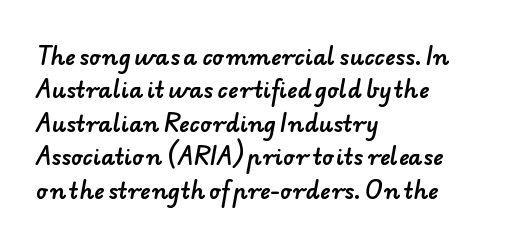
{"underline": "no", "align": "left", "line_spacing": "normal", "line_spacing_ratio": 1.52, "letter_spacing": "normal", "letter_spacing_em": 0.0, "glyph_px": 22}
